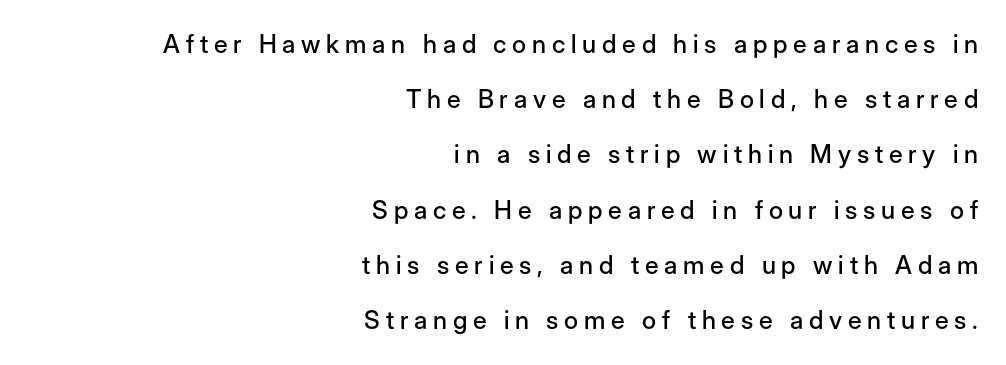
{"italic": "no", "underline": "no", "align": "right", "line_spacing": "loose", "line_spacing_ratio": 2.21, "letter_spacing": "wide", "letter_spacing_em": 0.23, "glyph_px": 25}
